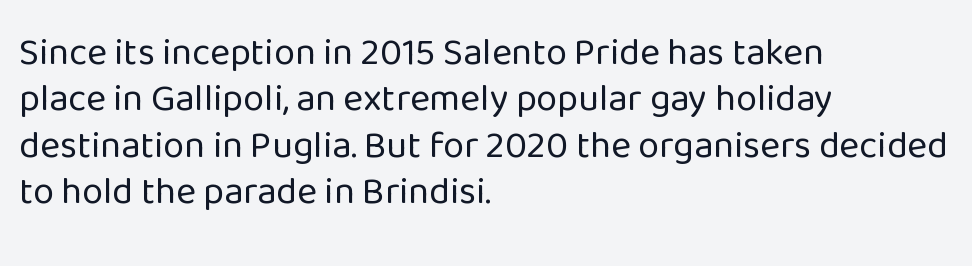
{"serif": "no", "italic": "no", "bold": "no", "weight": "regular", "width": "normal", "stroke_contrast": "low", "x_height": "medium", "monospaced": "no", "underline": "no", "align": "left", "line_spacing_ratio": 1.22, "letter_spacing": "normal", "letter_spacing_em": 0.0, "glyph_px": 38}
